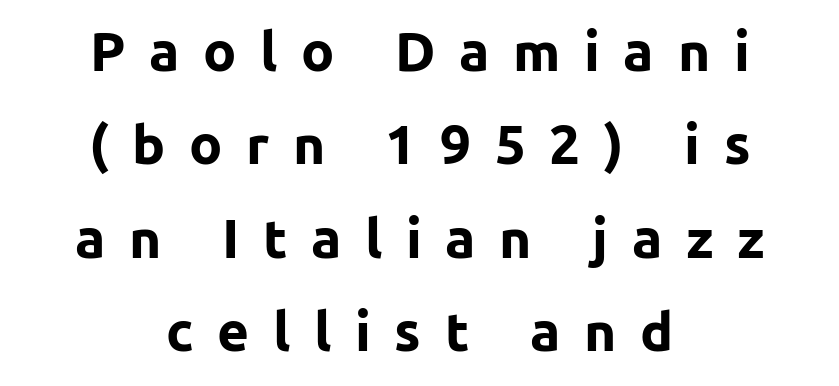
Q: Is the text bold? A: Yes.
Q: Is the text italic (slanted)? A: No, it is upright.
Q: Is the typeface a serif or a sans-serif typeface? A: Sans-serif.
Q: Is the text underlined? A: No.
Q: How is the paragraph aligned? A: Centered.
Q: Is the spacing between letters normal or unusually wide? A: Unusually wide.
Q: Is the spacing between lines tight, normal or loose? A: Normal.
Q: Width (condensed, normal, or wide)? A: Normal.
Q: Stroke contrast? A: Low.
Q: x-height? A: Medium.
Q: Monospaced? A: No.
